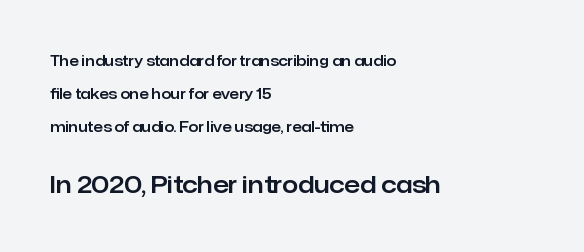
The image shows 23 px text type, upright; set left-aligned, loose line spacing (2.35x), normal letter spacing, not underlined; the second (bottom) block is 1.64x larger.
